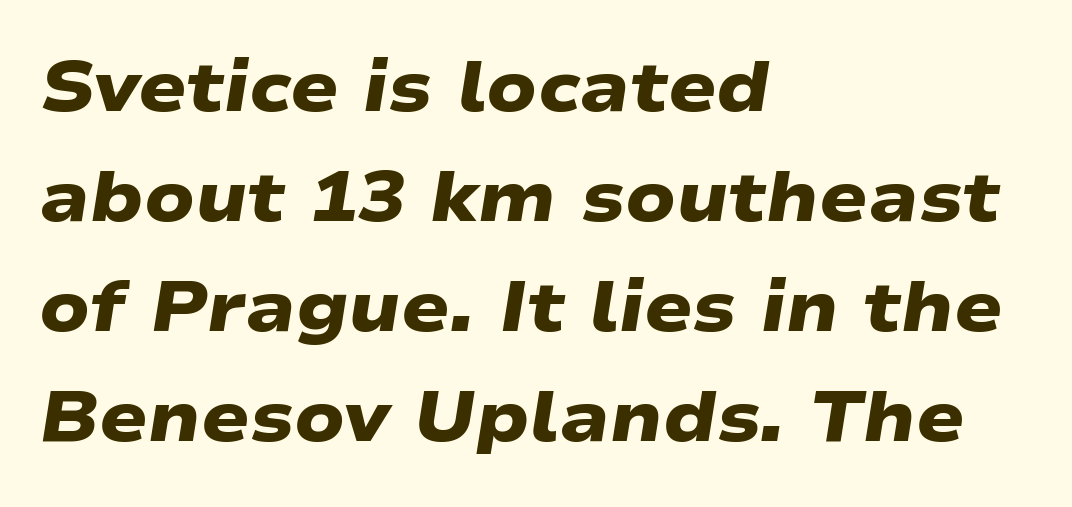
{"serif": "no", "bold": "yes", "weight": "heavy", "width": "wide", "stroke_contrast": "low", "x_height": "medium", "monospaced": "no", "underline": "no", "align": "left", "line_spacing": "normal", "line_spacing_ratio": 1.55, "letter_spacing": "normal", "letter_spacing_em": 0.0, "glyph_px": 71}
